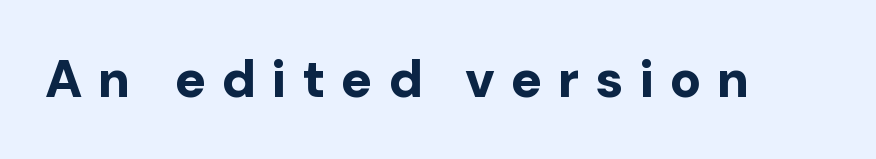
What kind of face is this? One without serifs — a sans. Character widths vary here, with narrow letters taking less room than wide ones. Display-style spreading of the glyphs; the letterfit is very open. Each glyph is drawn with heavy, bold strokes. Characters remain perfectly vertical along every line.
